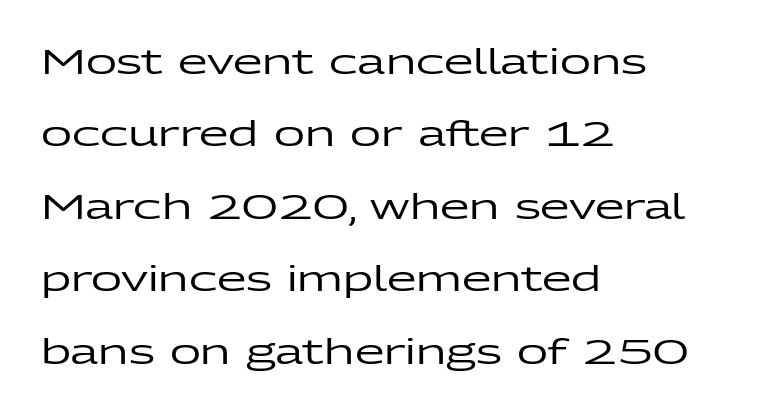
{"serif": "no", "italic": "no", "width": "wide", "stroke_contrast": "low", "x_height": "medium", "monospaced": "no", "underline": "no", "align": "left", "line_spacing": "loose", "line_spacing_ratio": 2.13, "letter_spacing": "normal", "letter_spacing_em": 0.0, "glyph_px": 34}
